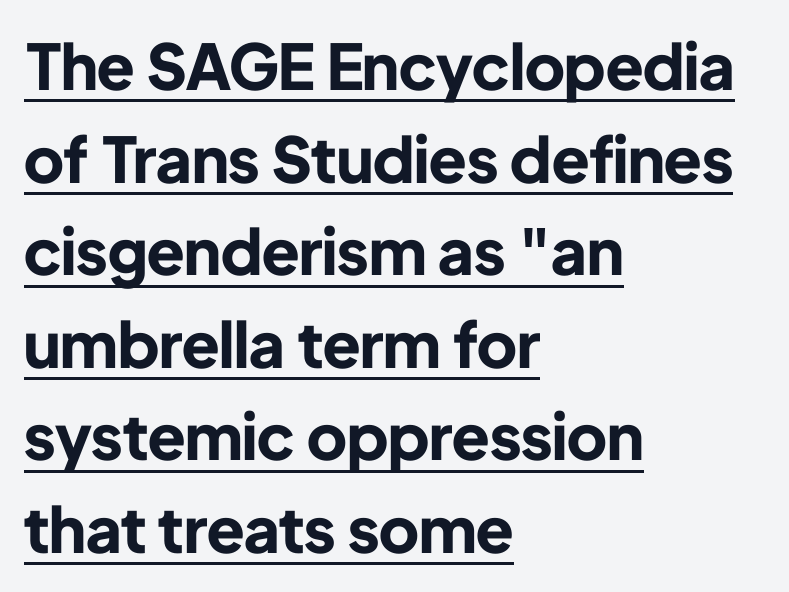
The image shows 63 px bold sans-serif type, upright; set left-aligned, normal line spacing (1.47x), normal letter spacing, underlined; low stroke contrast and a medium x-height.
